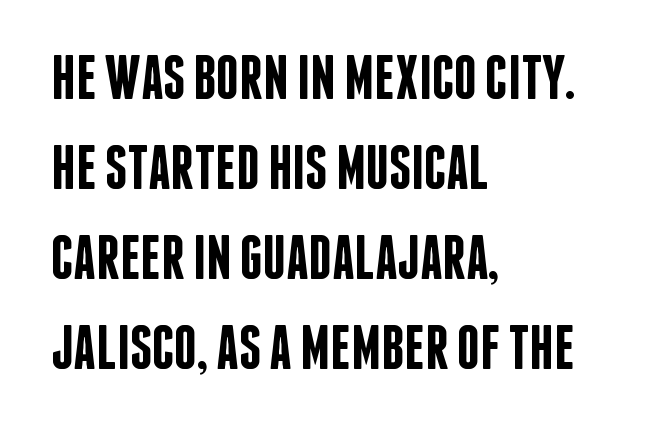
Q: Is the text bold? A: Semi-bold.
Q: Is the text italic (slanted)? A: No, it is upright.
Q: Is the typeface a serif or a sans-serif typeface? A: Sans-serif.
Q: Is the text underlined? A: No.
Q: How is the paragraph aligned? A: Left-aligned.
Q: Is the spacing between letters normal or unusually wide? A: Normal.
Q: Is the spacing between lines tight, normal or loose? A: Normal.
Q: Width (condensed, normal, or wide)? A: Condensed.
Q: Stroke contrast? A: Low.
Q: x-height? A: Large.
Q: Monospaced? A: No.
